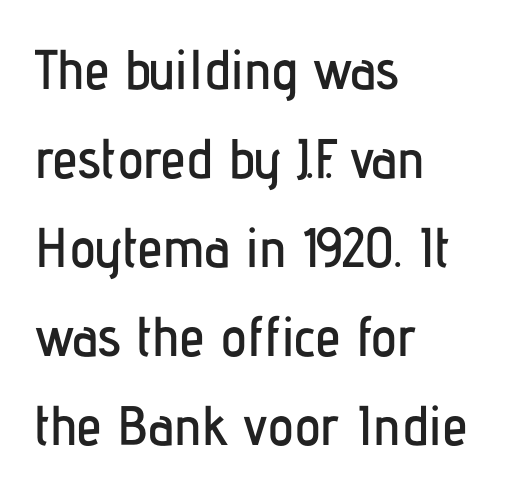
The rendering uses natural spacing where letterforms have individual widths. The setting favours the left margin, as ordinary paragraphs usually do. The block of text has a typical density, with ordinary space between rows. This rendering employs a face without finishing strokes, i.e., a sans-serif.
